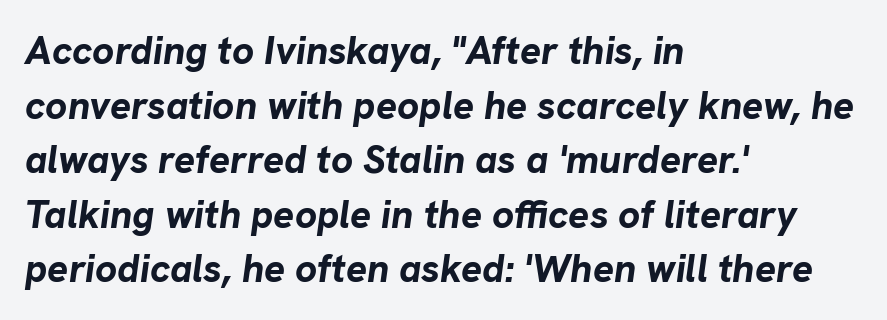
{"italic": "yes", "lean": "right", "slant_degrees": 8, "bold": "yes", "weight": "bold", "width": "normal", "stroke_contrast": "low", "x_height": "medium", "monospaced": "no", "underline": "no", "align": "left", "line_spacing": "normal", "line_spacing_ratio": 1.4, "letter_spacing": "normal", "letter_spacing_em": 0.0, "glyph_px": 39}
